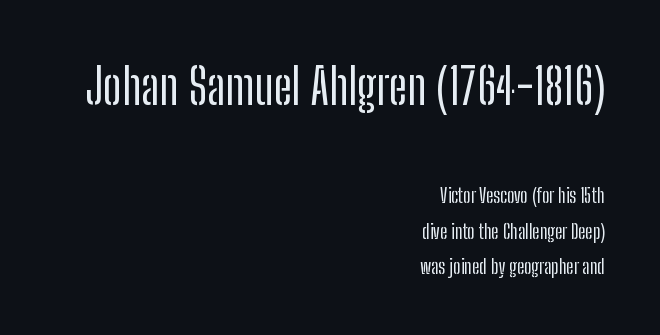
Look at the glyph heights: the upper group is clearly the bigger setting. Horizontally, the lines are justified to the trailing edge only. Typographically, this falls in the sans-serif category. Nope, not italic — everything's standing straight. Default kerning and tracking; the words read as compact shapes.
